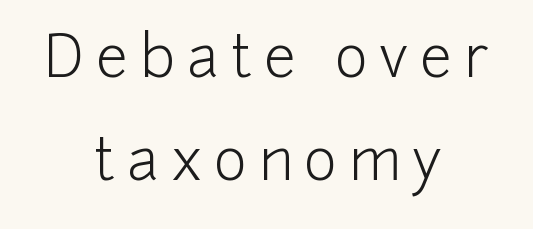
{"serif": "no", "italic": "no", "bold": "no", "weight": "light", "width": "normal", "stroke_contrast": "low", "x_height": "medium", "monospaced": "no", "underline": "no", "align": "center", "line_spacing_ratio": 1.8, "letter_spacing": "wide", "letter_spacing_em": 0.21, "glyph_px": 57}
